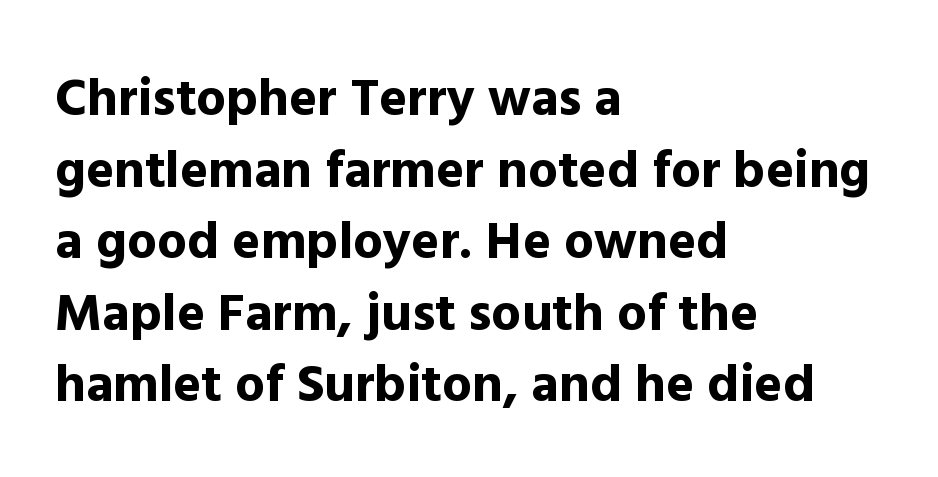
Examine the stroke ends and you'll find no serifs. The rag falls on the right side of this text block. Evenly set lines give the paragraph a standard silhouette. Students, this is bold: see how much ink each stroke carries.
